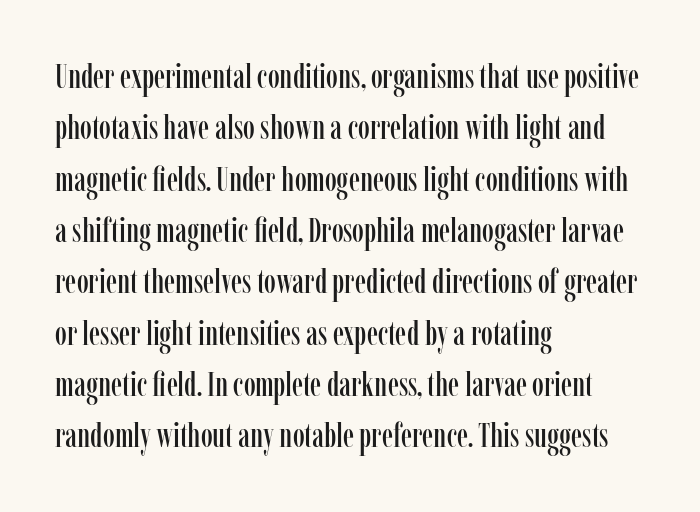
Q: Is the text italic (slanted)? A: No, it is upright.
Q: Is the typeface a serif or a sans-serif typeface? A: Serif.
Q: Is the text underlined? A: No.
Q: How is the paragraph aligned? A: Left-aligned.
Q: Is the spacing between letters normal or unusually wide? A: Normal.
Q: Is the spacing between lines tight, normal or loose? A: Normal.
Q: Width (condensed, normal, or wide)? A: Condensed.
Q: Stroke contrast? A: Low.
Q: x-height? A: Medium.
Q: Monospaced? A: No.
